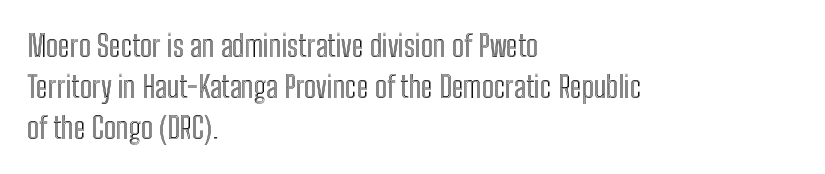
{"italic": "no", "width": "condensed", "x_height": "medium", "monospaced": "no", "underline": "no", "align": "left", "line_spacing": "normal", "line_spacing_ratio": 1.37, "letter_spacing": "normal", "letter_spacing_em": 0.0, "glyph_px": 30}
